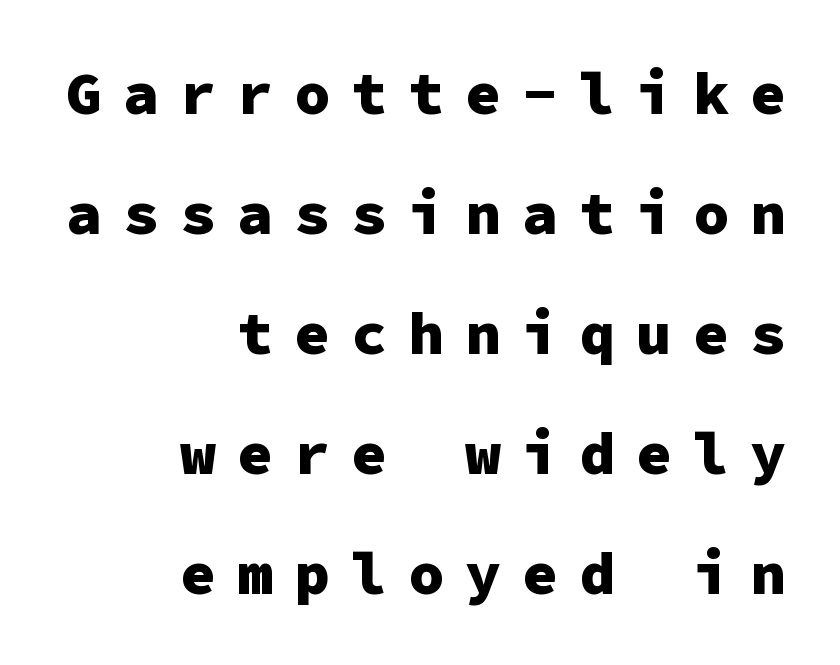
Q: Is the text bold? A: Yes.
Q: Is the text italic (slanted)? A: No, it is upright.
Q: Is the typeface a serif or a sans-serif typeface? A: Sans-serif.
Q: Is the text underlined? A: No.
Q: How is the paragraph aligned? A: Right-aligned.
Q: Is the spacing between letters normal or unusually wide? A: Unusually wide.
Q: Is the spacing between lines tight, normal or loose? A: Loose.
Q: Width (condensed, normal, or wide)? A: Normal.
Q: Stroke contrast? A: Low.
Q: x-height? A: Medium.
Q: Monospaced? A: Yes.
